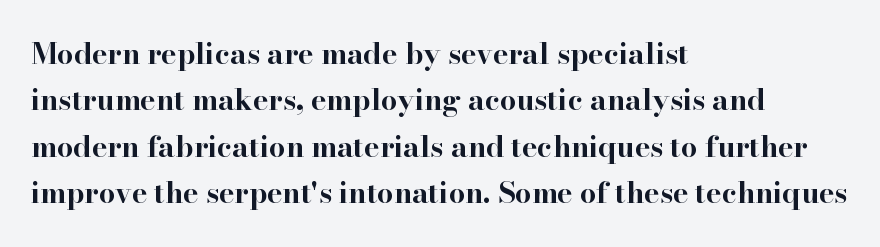
Q: Is the text bold? A: Yes.
Q: Is the text italic (slanted)? A: No, it is upright.
Q: Is the typeface a serif or a sans-serif typeface? A: Serif.
Q: Is the text underlined? A: No.
Q: How is the paragraph aligned? A: Left-aligned.
Q: Is the spacing between letters normal or unusually wide? A: Normal.
Q: Is the spacing between lines tight, normal or loose? A: Normal.
Q: Width (condensed, normal, or wide)? A: Wide.
Q: Stroke contrast? A: High.
Q: x-height? A: Small.
Q: Monospaced? A: No.
